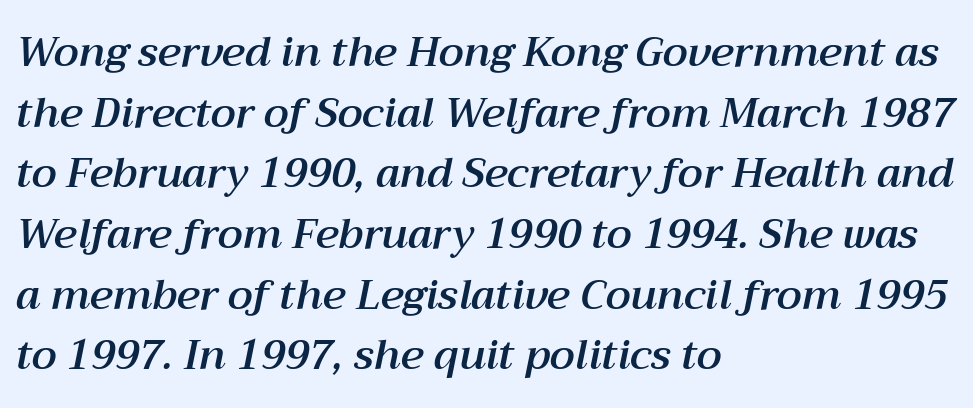
{"italic": "yes", "lean": "right", "slant_degrees": 12, "width": "normal", "stroke_contrast": "medium", "x_height": "medium", "monospaced": "no", "underline": "no", "align": "left", "line_spacing": "normal", "line_spacing_ratio": 1.48, "letter_spacing": "normal", "letter_spacing_em": 0.0, "glyph_px": 41}
